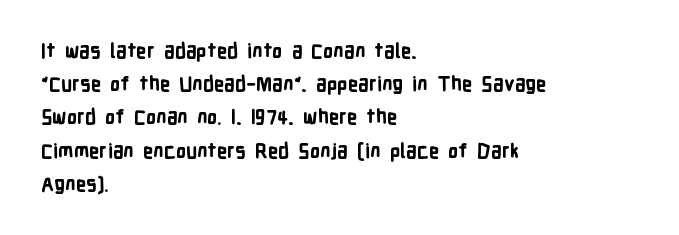
The image shows 20 px bold type, upright; set left-aligned, normal line spacing (1.66x), normal letter spacing, not underlined.
